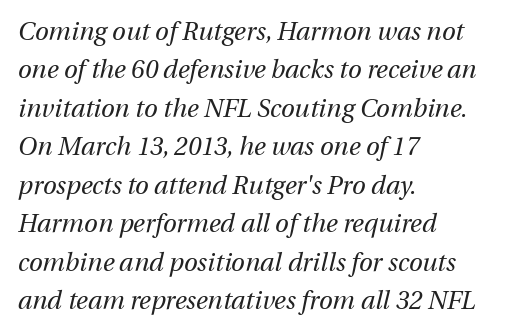
Characters follow at the spacing the type designer built in. The ragged edge is on the right, which tells us the setting is flush left. Beneath every word, the page is bare. Leading matches the norm, producing a regular column. Is the type slanted? Yes — the strokes lean at a clear angle. Weight class: somewhere from thin through regular.
